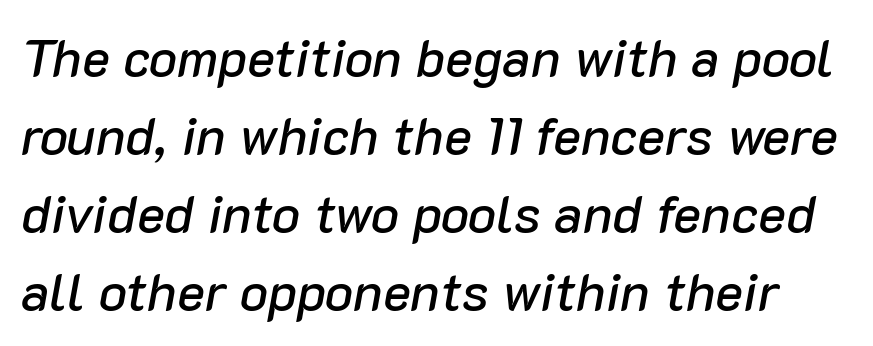
{"italic": "yes", "lean": "right", "slant_degrees": 10, "width": "normal", "stroke_contrast": "low", "x_height": "medium", "monospaced": "no", "underline": "no", "line_spacing": "normal", "line_spacing_ratio": 1.47, "letter_spacing": "normal", "letter_spacing_em": 0.0, "glyph_px": 53}
